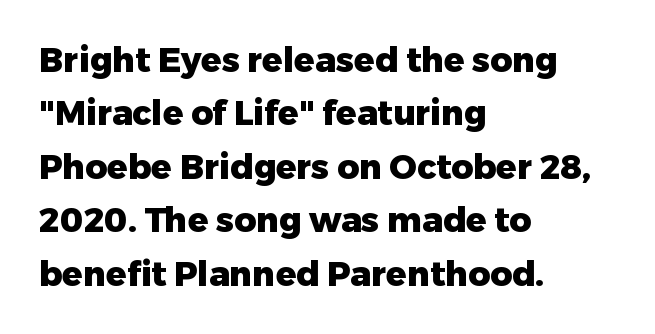
{"serif": "no", "italic": "no", "bold": "yes", "weight": "heavy", "width": "normal", "stroke_contrast": "low", "x_height": "medium", "monospaced": "no", "underline": "no", "align": "left", "line_spacing": "normal", "line_spacing_ratio": 1.57, "letter_spacing": "normal", "letter_spacing_em": 0.0, "glyph_px": 34}
